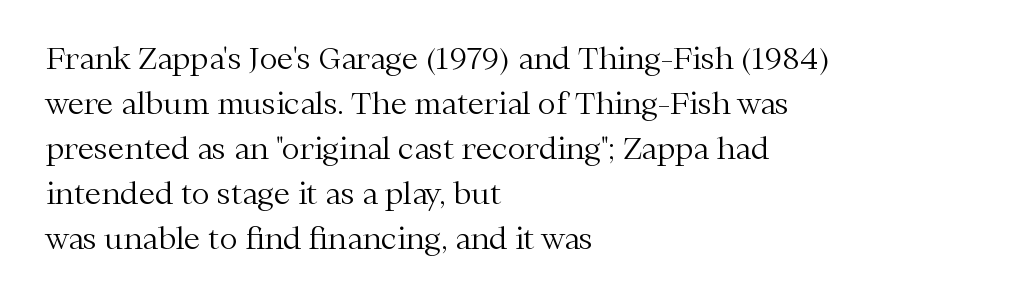
The image shows 30 px light serif type, upright; set left-aligned, normal line spacing (1.5x), normal letter spacing, not underlined; medium stroke contrast and a medium x-height.
